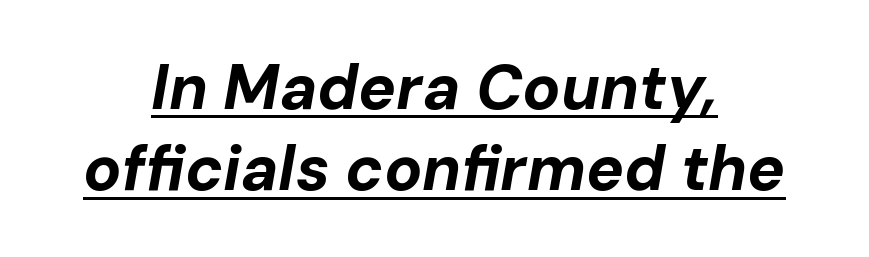
Q: Is the text bold? A: Yes.
Q: Is the text italic (slanted)? A: Yes, it leans right by about 10 degrees.
Q: Is the text underlined? A: Yes.
Q: How is the paragraph aligned? A: Centered.
Q: Is the spacing between letters normal or unusually wide? A: Normal.
Q: Is the spacing between lines tight, normal or loose? A: Normal.
Q: Width (condensed, normal, or wide)? A: Normal.
Q: Stroke contrast? A: Low.
Q: x-height? A: Medium.
Q: Monospaced? A: No.
